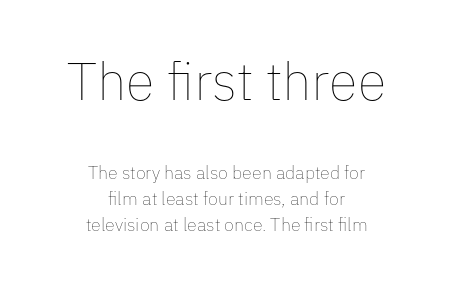
Each letter keeps its own natural width here, so spacing adapts to shape. The initial chunk of copy outweighs the following chunk in type size. Horizontally, the lines are justified to the midpoint only. Leading matches the norm, producing a regular column. This is the regular roman posture of the typeface. Check the space under the baseline: it is left empty.
